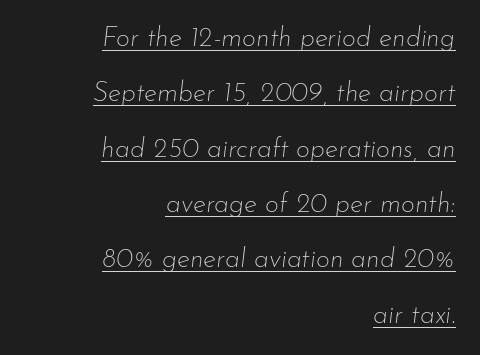
The image shows 27 px text type, italic (leaning right); set right-aligned, loose line spacing (2.05x), normal letter spacing, underlined.
